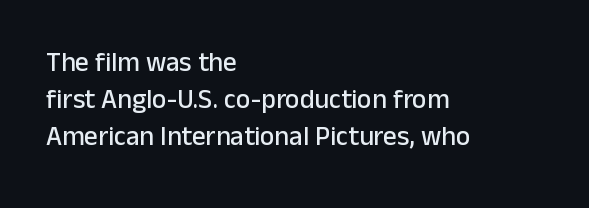
A typesetter would call this zero additional tracking. Notice how descenders clear the ascenders below comfortably — that's standard leading. Ordinary non-slanted type is in use. Letters rest on an invisible, unmarked baseline.
